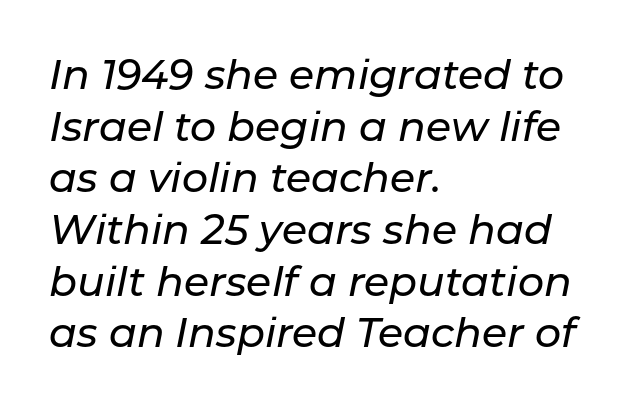
The specimen reads as italic at a glance. Nobody drew a line under any word here. Think of a printed novel: that variable character pitch is what you see here. Regular leading. Spacing between characters is what you'd get straight out of the box. Where is the straight margin? On the left.
